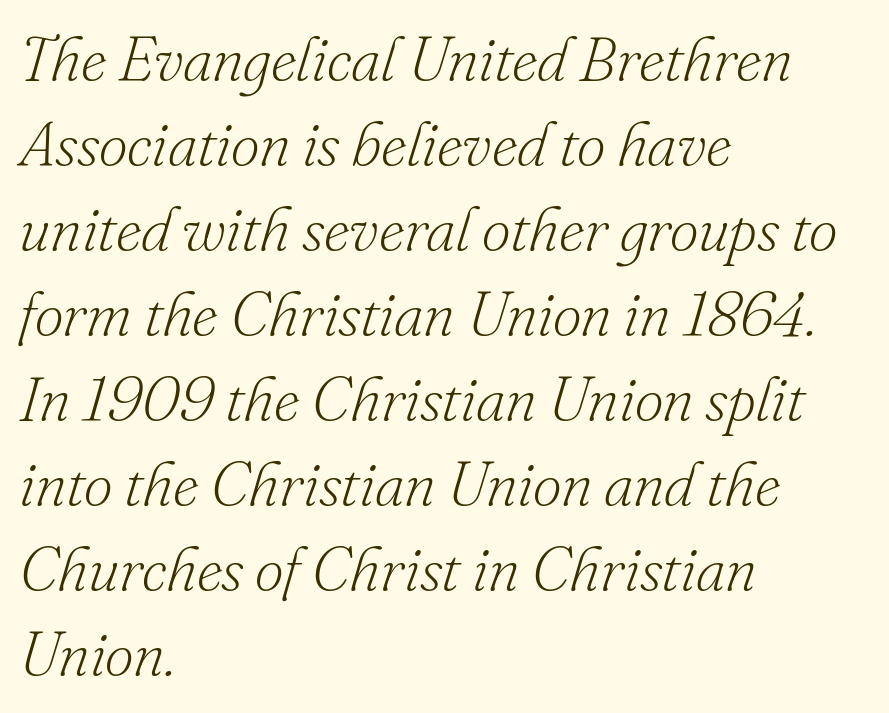
{"serif": "yes", "italic": "yes", "lean": "right", "slant_degrees": 16, "bold": "no", "weight": "light", "width": "normal", "stroke_contrast": "low", "x_height": "small", "monospaced": "no", "underline": "no", "align": "left", "line_spacing": "normal", "line_spacing_ratio": 1.35, "letter_spacing": "normal", "letter_spacing_em": 0.0, "glyph_px": 63}
